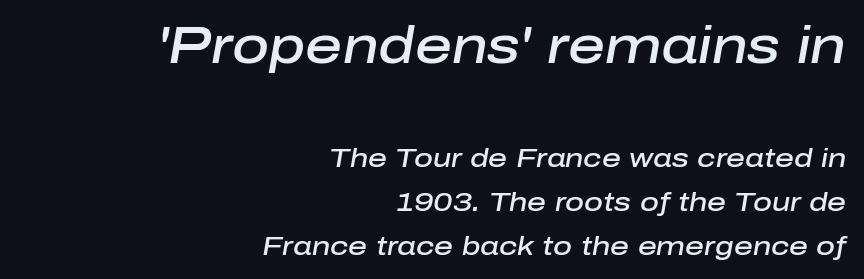
Q: Is the text bold? A: Semi-bold.
Q: Is the text italic (slanted)? A: Yes, it leans right by about 10 degrees.
Q: Is the text underlined? A: No.
Q: How is the paragraph aligned? A: Right-aligned.
Q: Is the spacing between letters normal or unusually wide? A: Normal.
Q: Is the spacing between lines tight, normal or loose? A: Normal.
Q: Which block of text is set in a larger size, the first (top) or the second (bottom)? A: The first (top) one.
Q: Width (condensed, normal, or wide)? A: Normal.
Q: Stroke contrast? A: Low.
Q: x-height? A: Medium.
Q: Monospaced? A: No.
